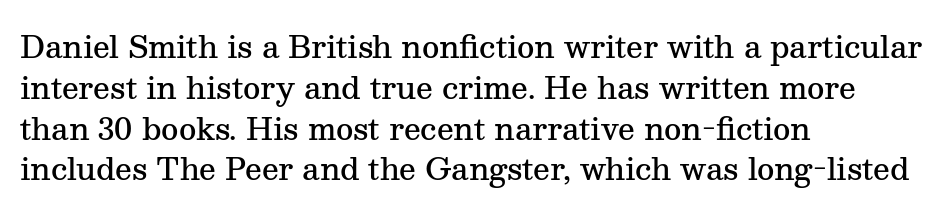
Plain, unruled lines of type. Italic? Not at all — the glyphs are vertical. Each letter keeps its own natural width here, so spacing adapts to shape. Casual observation: everything's shoved over to the left. The lines sit at an ordinary, default distance from one another. The typeface chosen for these lines features serifs.
